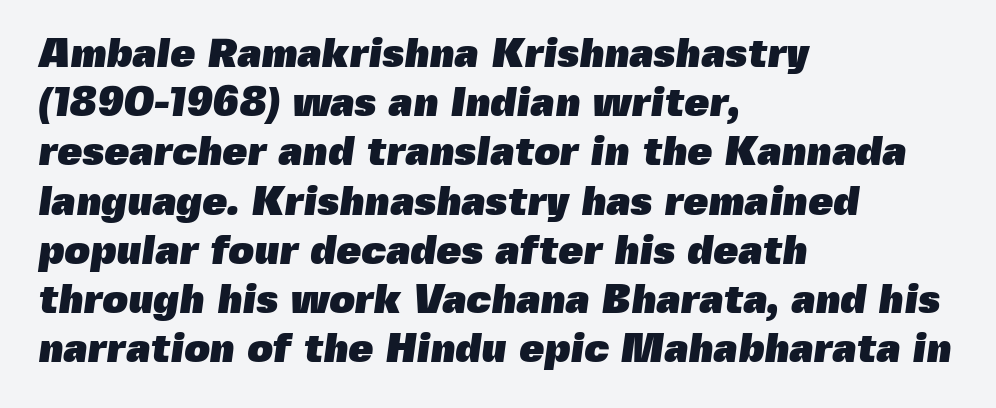
{"serif": "no", "bold": "yes", "weight": "heavy", "width": "normal", "x_height": "medium", "monospaced": "no", "underline": "no", "align": "left", "line_spacing_ratio": 1.23, "letter_spacing": "normal", "letter_spacing_em": 0.0, "glyph_px": 40}
